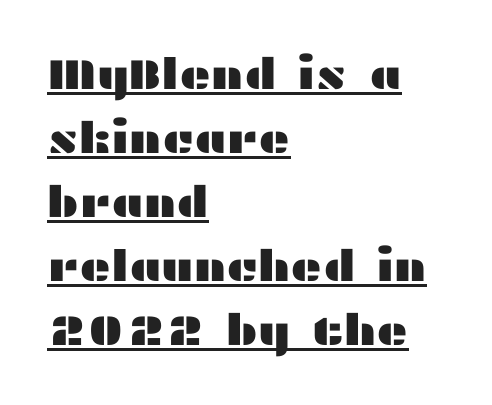
The letters stand upright; this is a roman face. The letters carry no serifs — their stems end cleanly without finishing strokes. Honestly, the row spacing looks completely unremarkable. Here the designer chose a conventional face with non-uniform glyph widths. Visually the block forms a straight wall on the left and a jagged coastline on the right.
